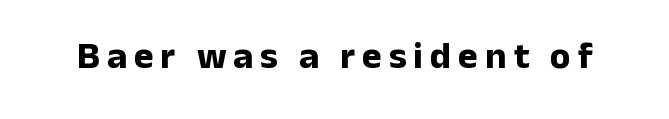
Q: Is the text bold? A: Yes.
Q: Is the text italic (slanted)? A: No, it is upright.
Q: Is the typeface a serif or a sans-serif typeface? A: Sans-serif.
Q: Is the text underlined? A: No.
Q: Width (condensed, normal, or wide)? A: Normal.
Q: Stroke contrast? A: Low.
Q: x-height? A: Medium.
Q: Monospaced? A: No.
